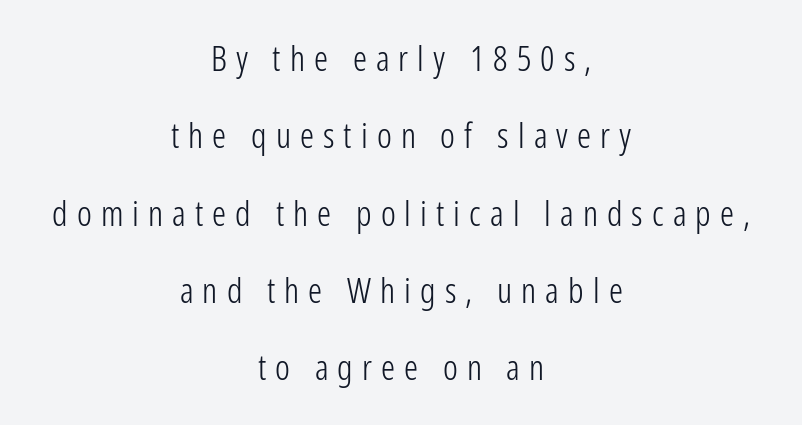
{"serif": "no", "italic": "no", "bold": "no", "weight": "light", "width": "condensed", "stroke_contrast": "low", "x_height": "medium", "monospaced": "no", "underline": "no", "align": "center", "line_spacing": "loose", "line_spacing_ratio": 2.21, "letter_spacing": "wide", "letter_spacing_em": 0.26, "glyph_px": 35}
